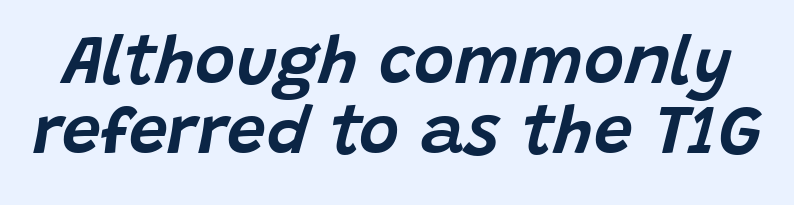
Q: Is the text italic (slanted)? A: Yes, it leans right by about 15 degrees.
Q: Is the text underlined? A: No.
Q: Is the spacing between letters normal or unusually wide? A: Normal.
Q: Is the spacing between lines tight, normal or loose? A: Tight.
Q: Width (condensed, normal, or wide)? A: Normal.
Q: Stroke contrast? A: Low.
Q: x-height? A: Large.
Q: Monospaced? A: No.
